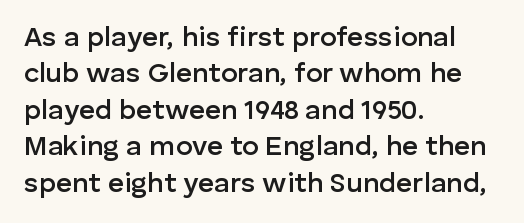
The image shows 28 px semibold sans-serif type, upright; set left-aligned, normal line spacing (1.3x), normal letter spacing, not underlined; low stroke contrast and a medium x-height.
